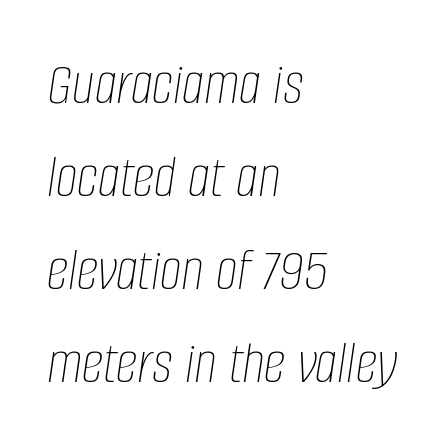
Character widths vary here, with narrow letters taking less room than wide ones. On a weight scale, this lands at 450 or below. Tracking value appears to be zero — textbook default spacing. Nobody drew a line under any word here. All the whitespace from short lines collects on the right.
